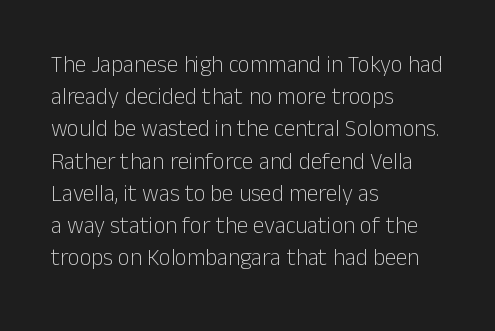
{"italic": "no", "bold": "no", "underline": "no", "align": "left", "line_spacing": "normal", "line_spacing_ratio": 1.4, "letter_spacing": "normal", "letter_spacing_em": 0.0, "glyph_px": 23}
